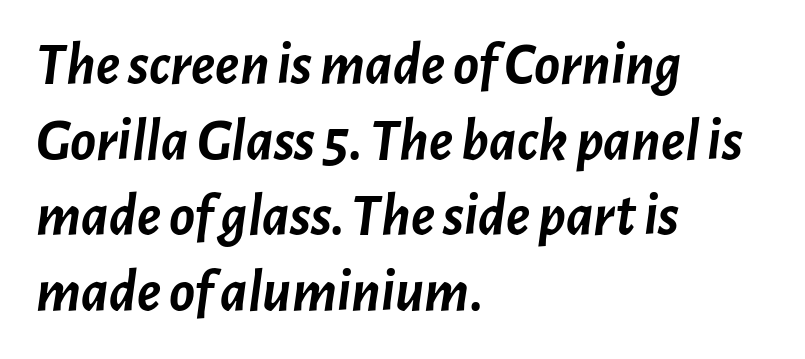
The image shows 60 px semibold type, italic (leaning right); set left-aligned, normal line spacing (1.26x), normal letter spacing, not underlined; low stroke contrast and a medium x-height.
